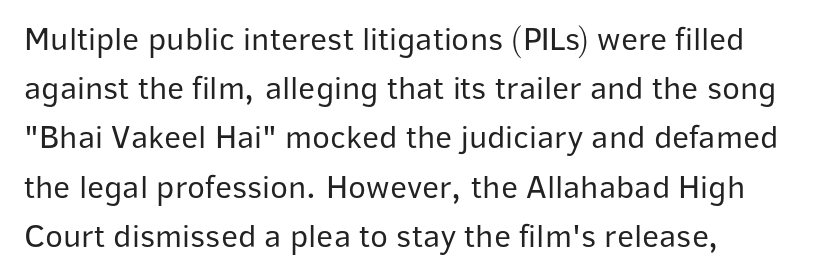
The weight tops out at a normal text grade. The rendering anchors every line to the left-hand side. Any mark beneath the type? The region is blank. Every character sits straight up, as roman type does.
